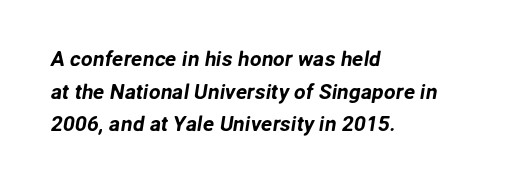
How are the letters spaced? Ordinarily, with no added tracking. The typesetter chose a ragged-right arrangement here. Rule under the text: the space is simply empty. Each new line begins a customary step beneath the previous one.
